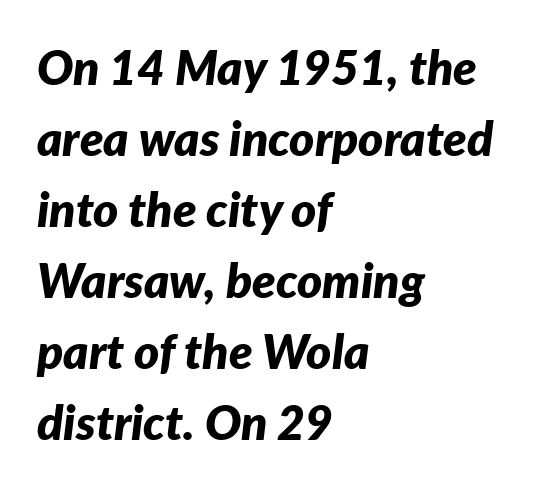
Q: Is the text bold? A: Yes.
Q: Is the text italic (slanted)? A: Yes, it leans right by about 7 degrees.
Q: Is the text underlined? A: No.
Q: How is the paragraph aligned? A: Left-aligned.
Q: Is the spacing between letters normal or unusually wide? A: Normal.
Q: Is the spacing between lines tight, normal or loose? A: Normal.
Q: Width (condensed, normal, or wide)? A: Normal.
Q: Stroke contrast? A: Low.
Q: x-height? A: Medium.
Q: Monospaced? A: No.
